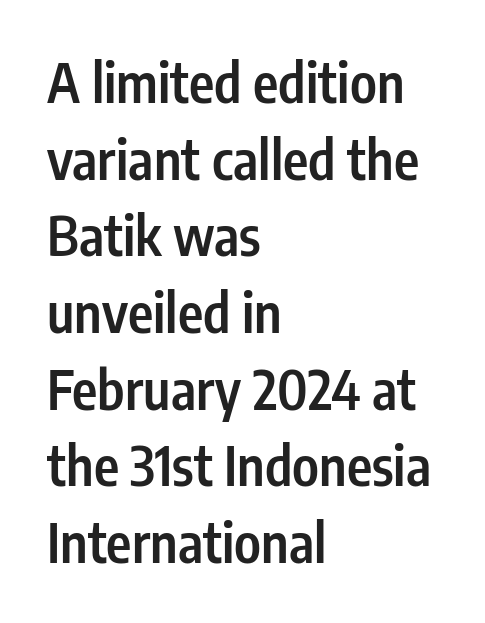
{"serif": "no", "italic": "no", "bold": "semi", "weight": "semibold", "width": "condensed", "stroke_contrast": "low", "x_height": "medium", "monospaced": "no", "underline": "no", "align": "left", "line_spacing": "normal", "line_spacing_ratio": 1.42, "letter_spacing": "normal", "letter_spacing_em": 0.0, "glyph_px": 54}
